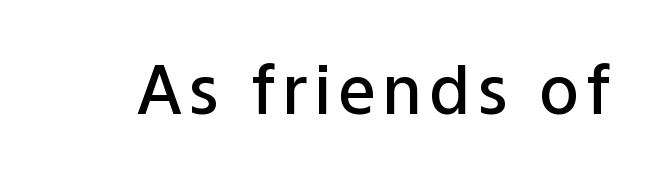
The image shows 67 px semibold sans-serif type, upright; set not underlined; low stroke contrast and a medium x-height.
